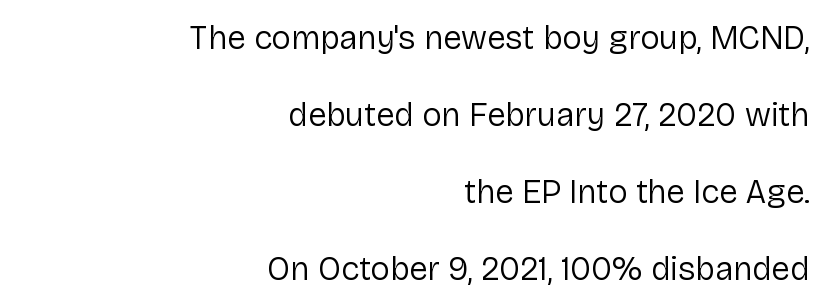
Q: Is the text bold? A: No.
Q: Is the text italic (slanted)? A: No, it is upright.
Q: Is the typeface a serif or a sans-serif typeface? A: Sans-serif.
Q: Is the text underlined? A: No.
Q: How is the paragraph aligned? A: Right-aligned.
Q: Is the spacing between letters normal or unusually wide? A: Normal.
Q: Is the spacing between lines tight, normal or loose? A: Loose.
Q: Width (condensed, normal, or wide)? A: Normal.
Q: Stroke contrast? A: Low.
Q: x-height? A: Medium.
Q: Monospaced? A: No.
